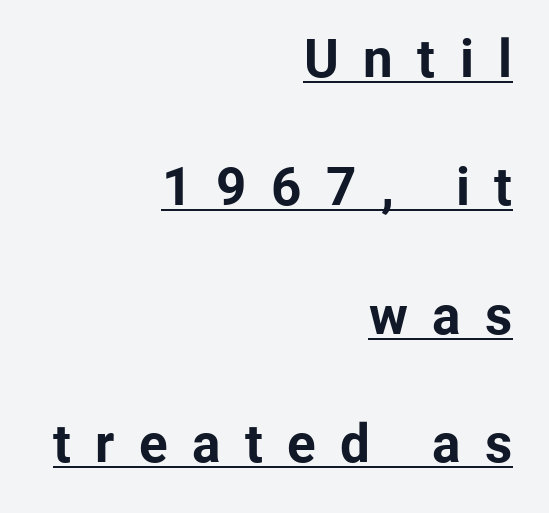
Emphasis is given by a line drawn under the lettering. Examine the stroke ends and you'll find no serifs. You can tell it's not italic because the verticals are truly vertical. These words are printed bold, with thick strokes throughout.
